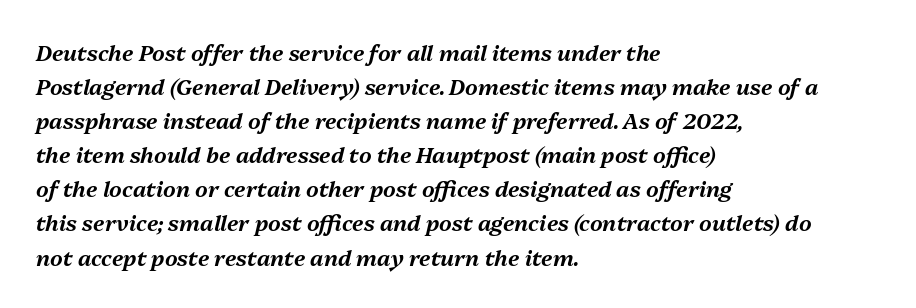
{"italic": "yes", "lean": "right", "slant_degrees": 13, "underline": "no", "align": "left", "line_spacing": "normal", "line_spacing_ratio": 1.55, "letter_spacing": "normal", "letter_spacing_em": 0.0, "glyph_px": 22}
